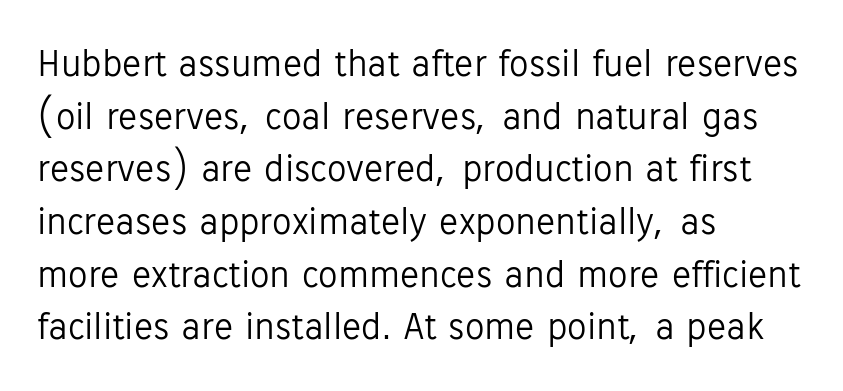
Q: Is the text bold? A: No.
Q: Is the text italic (slanted)? A: No, it is upright.
Q: Is the typeface a serif or a sans-serif typeface? A: Sans-serif.
Q: Is the text underlined? A: No.
Q: How is the paragraph aligned? A: Left-aligned.
Q: Is the spacing between letters normal or unusually wide? A: Normal.
Q: Is the spacing between lines tight, normal or loose? A: Normal.
Q: Width (condensed, normal, or wide)? A: Normal.
Q: Stroke contrast? A: Low.
Q: x-height? A: Medium.
Q: Monospaced? A: No.
